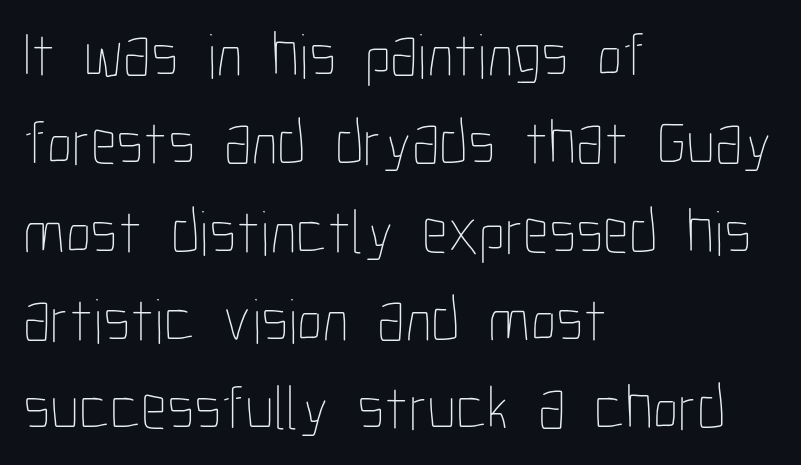
The image shows 64 px thin, condensed type, upright; set left-aligned, normal line spacing (1.38x), normal letter spacing, not underlined; low stroke contrast and a medium x-height.
